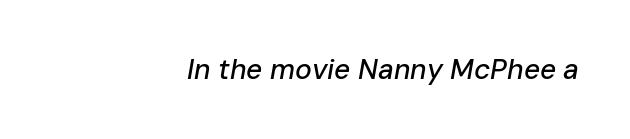
Horizontal alignment here is rightward, an uncommon choice for prose. Spacing verdict: proportional, widths tailored to each character. The whole block is typeset with a tilt. Characters follow at the spacing the type designer built in. The specimen omits any rule beneath the text block's lines.
